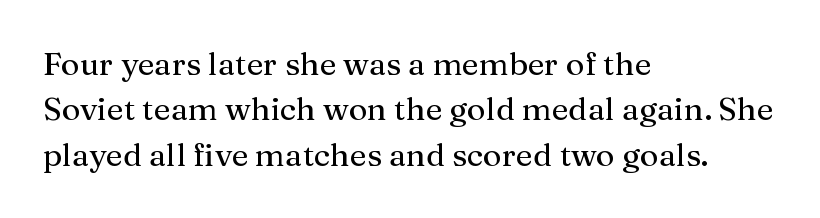
{"serif": "yes", "italic": "no", "width": "normal", "stroke_contrast": "medium", "x_height": "medium", "monospaced": "no", "underline": "no", "align": "left", "line_spacing": "normal", "line_spacing_ratio": 1.42, "letter_spacing": "normal", "letter_spacing_em": 0.0, "glyph_px": 32}
